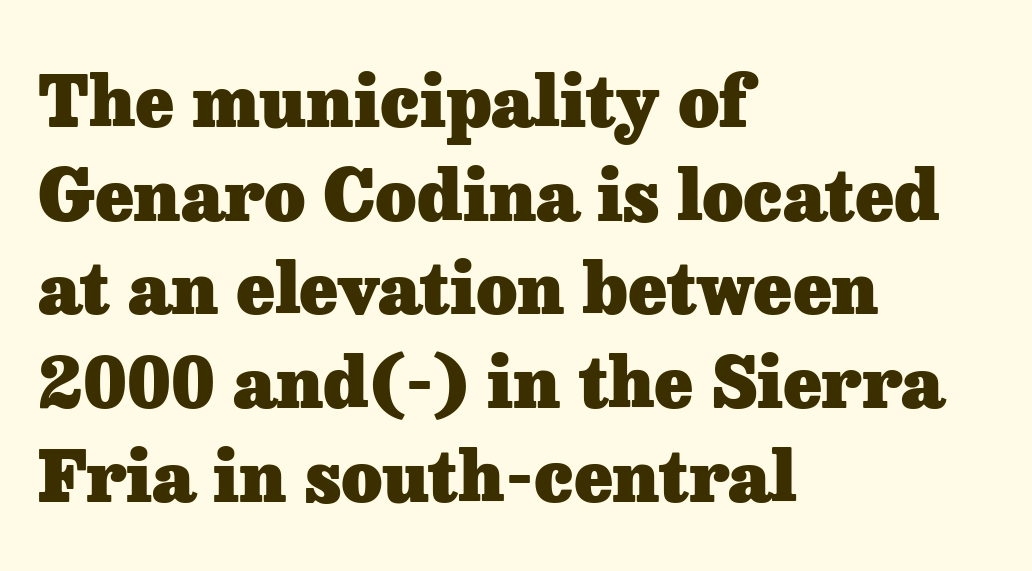
The designer left line spacing at the default. Horizontal alignment here is leftward, the default for most running prose. Classification — serif. The strip under each line holds only bare page. Designer's note — italics off, roman on. Characters follow at the spacing the type designer built in.
